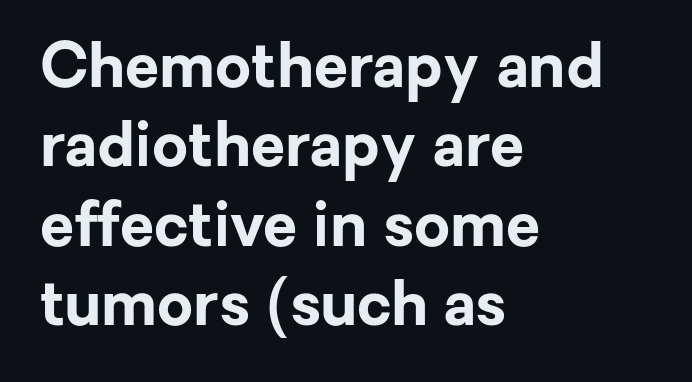
These lines carry a lot of weight — the face is fully bold. Is the block centered? No — it sits flush against the left margin. The typeface chosen for these lines omits serifs. Any mark beneath the type? The region is blank.
